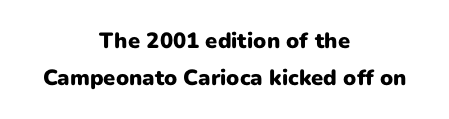
The rows are spaced the way most documents space them. No extra tracking has been applied to these lines. Typesetter's note: full bold, strokes at maximum text heaviness. In CSS terms this would be text-align: center. Posture: straight, roman, zero tilt.
